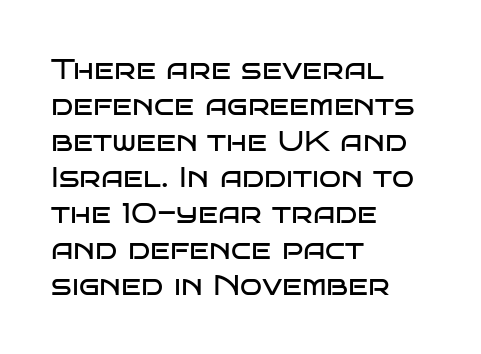
The image shows 29 px regular-weight, wide sans-serif type, upright; set left-aligned, line spacing 1.24x, normal letter spacing, not underlined; low stroke contrast and a large x-height.
